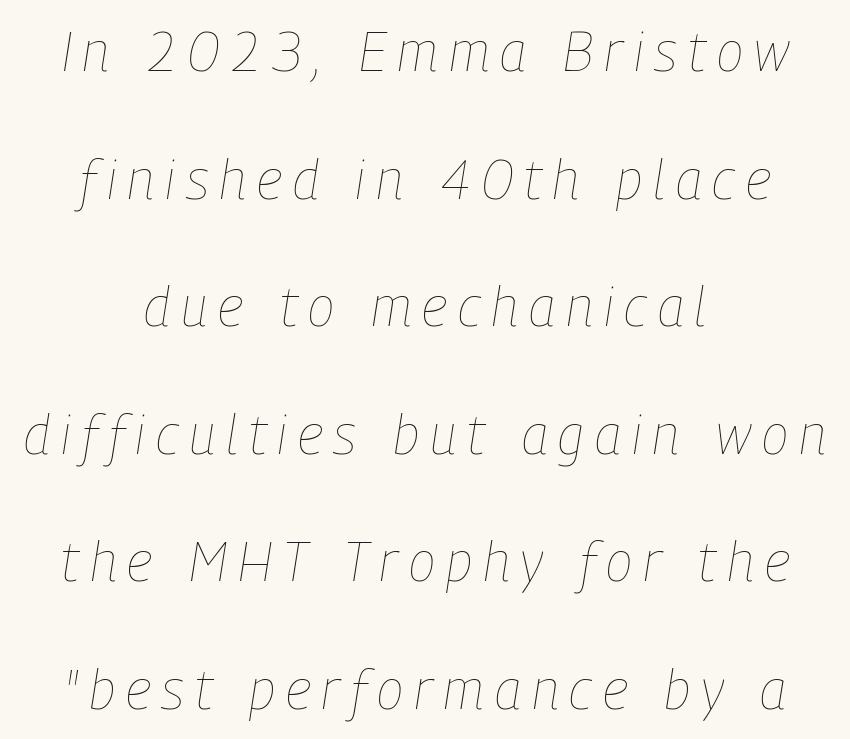
This rendering widens character spacing well past its baseline value. Think of a printed novel: that variable character pitch is what you see here. No heavy texture on the line: the type isn't bold. The space between consecutive lines is lavish. The paragraph has two soft edges and a firm central axis. Designer's note — italics engaged.
